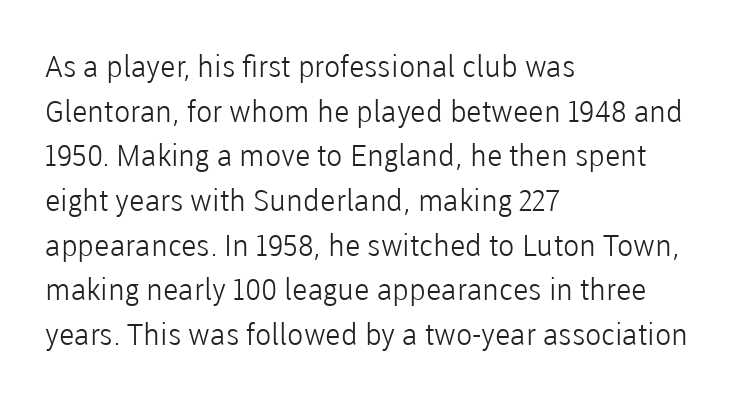
{"serif": "no", "italic": "no", "bold": "no", "weight": "light", "width": "normal", "stroke_contrast": "low", "x_height": "medium", "monospaced": "no", "underline": "no", "align": "left", "line_spacing": "normal", "line_spacing_ratio": 1.49, "letter_spacing": "normal", "letter_spacing_em": 0.0, "glyph_px": 30}
